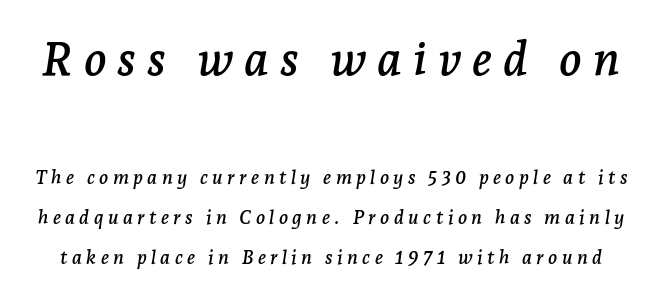
Q: Is the text italic (slanted)? A: Yes, it leans right by about 7 degrees.
Q: Is the typeface a serif or a sans-serif typeface? A: Serif.
Q: Is the text underlined? A: No.
Q: Is the spacing between letters normal or unusually wide? A: Unusually wide.
Q: Is the spacing between lines tight, normal or loose? A: Loose.
Q: Which block of text is set in a larger size, the first (top) or the second (bottom)? A: The first (top) one.
Q: Width (condensed, normal, or wide)? A: Normal.
Q: Stroke contrast? A: Low.
Q: x-height? A: Medium.
Q: Monospaced? A: No.
